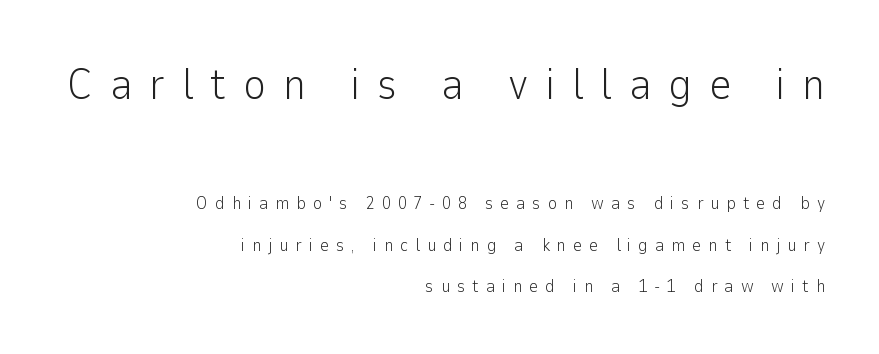
Q: Is the text bold? A: No.
Q: Is the text italic (slanted)? A: No, it is upright.
Q: Is the typeface a serif or a sans-serif typeface? A: Sans-serif.
Q: Is the text underlined? A: No.
Q: How is the paragraph aligned? A: Right-aligned.
Q: Is the spacing between letters normal or unusually wide? A: Unusually wide.
Q: Is the spacing between lines tight, normal or loose? A: Loose.
Q: Which block of text is set in a larger size, the first (top) or the second (bottom)? A: The first (top) one.
Q: Width (condensed, normal, or wide)? A: Normal.
Q: Stroke contrast? A: Low.
Q: x-height? A: Medium.
Q: Monospaced? A: No.
